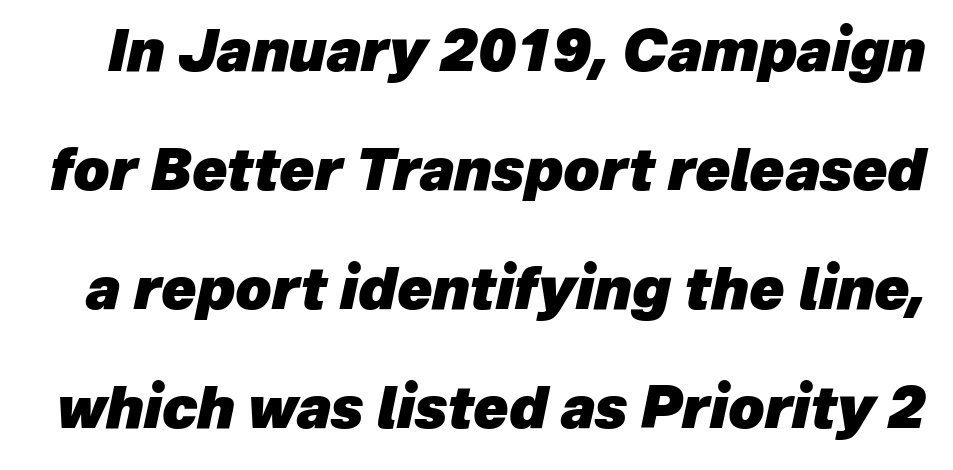
The image shows 57 px heavy type, italic (leaning right); set loose line spacing (2.09x), normal letter spacing, not underlined; low stroke contrast and a medium x-height.
